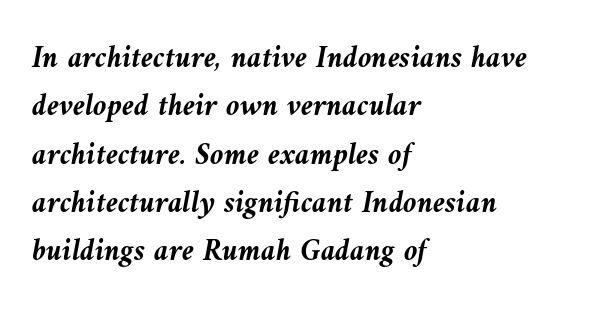
Q: Is the text bold? A: Yes.
Q: Is the text italic (slanted)? A: Yes, it leans left by about 10 degrees.
Q: Is the text underlined? A: No.
Q: How is the paragraph aligned? A: Left-aligned.
Q: Is the spacing between letters normal or unusually wide? A: Normal.
Q: Is the spacing between lines tight, normal or loose? A: Normal.
Q: Width (condensed, normal, or wide)? A: Normal.
Q: Stroke contrast? A: Medium.
Q: x-height? A: Medium.
Q: Monospaced? A: No.
